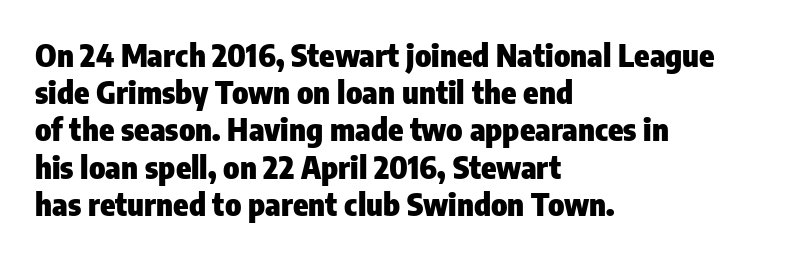
The image shows 31 px heavy, condensed sans-serif type, upright; set left-aligned, line spacing 1.2x, normal letter spacing, not underlined; low stroke contrast and a medium x-height.
